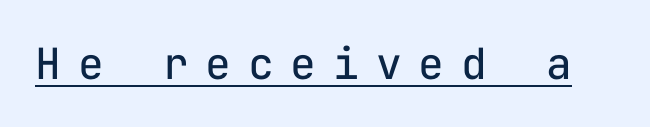
{"serif": "no", "italic": "no", "bold": "no", "weight": "regular", "width": "normal", "stroke_contrast": "low", "x_height": "medium", "monospaced": "yes", "underline": "yes", "letter_spacing": "wide", "letter_spacing_em": 0.39, "glyph_px": 43}
